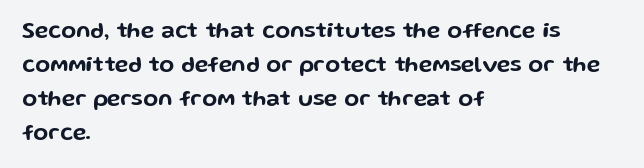
Students, observe: this is what conventionally led text looks like. This sample uses an upright cut, with every glyph sitting square on the baseline. A clean baseline with only descenders dipping below it. Each word holds together tightly as a unit, with standard inter-letter gaps.
